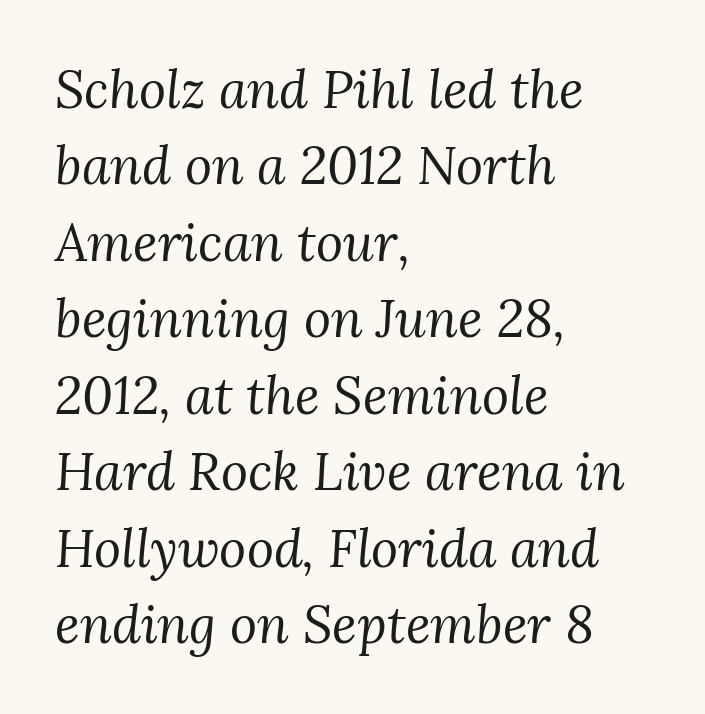
{"serif": "yes", "italic": "yes", "lean": "right", "slant_degrees": 3, "bold": "no", "weight": "regular", "width": "normal", "stroke_contrast": "medium", "x_height": "medium", "monospaced": "no", "underline": "no", "align": "left", "line_spacing": "normal", "line_spacing_ratio": 1.47, "letter_spacing": "normal", "letter_spacing_em": 0.0, "glyph_px": 52}
